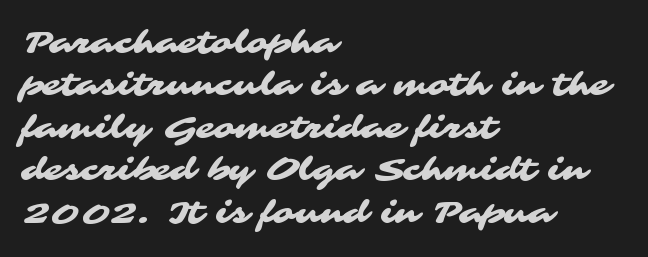
The image shows 31 px wide sans-serif type; set left-aligned, normal line spacing (1.37x), normal letter spacing, not underlined; medium stroke contrast and a medium x-height.
